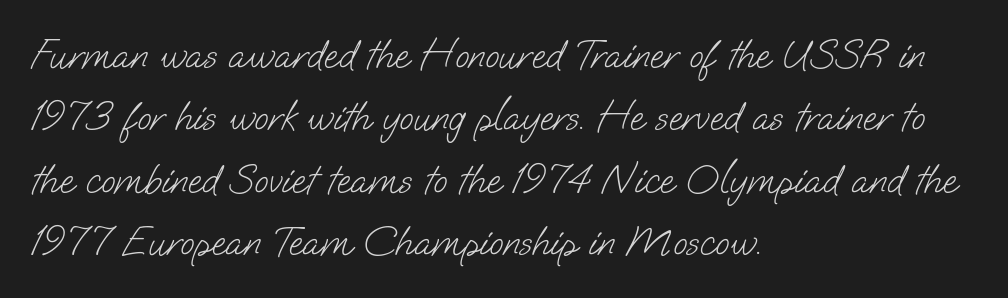
{"serif": "no", "bold": "no", "weight": "light", "width": "normal", "stroke_contrast": "low", "x_height": "small", "monospaced": "no", "underline": "no", "align": "left", "line_spacing": "normal", "line_spacing_ratio": 1.52, "letter_spacing": "normal", "letter_spacing_em": 0.0, "glyph_px": 41}
